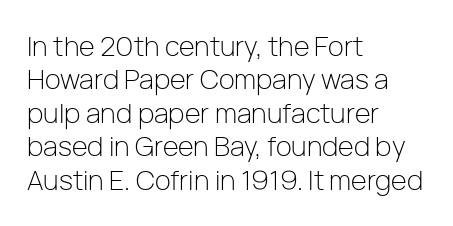
No letter is thick-stroked: the sample isn't bold. This rendering leaves character spacing at its baseline value. A bare baseline throughout the passage. Line beginnings align vertically; line endings do not. This sample uses an upright cut, with every glyph sitting square on the baseline.
